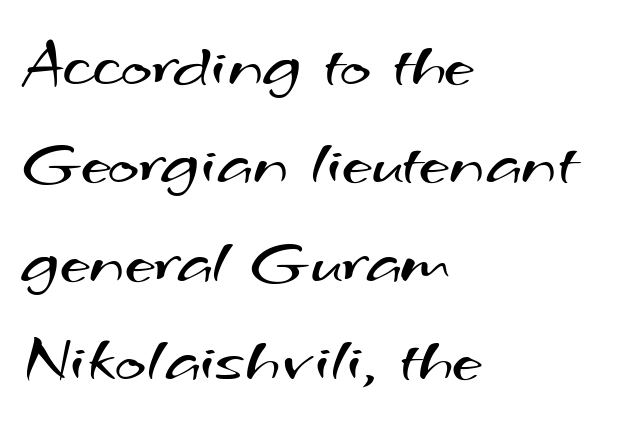
The image shows 67 px regular-weight, wide sans-serif type; set left-aligned, normal line spacing (1.47x), normal letter spacing, not underlined; medium stroke contrast and a small x-height.
